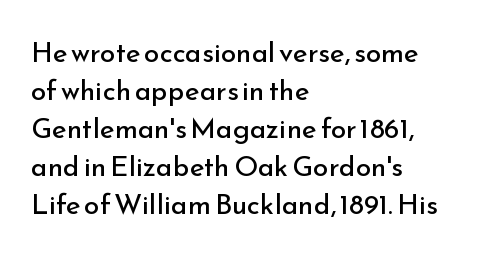
{"serif": "no", "italic": "no", "bold": "no", "weight": "regular", "width": "normal", "stroke_contrast": "low", "x_height": "small", "monospaced": "no", "underline": "no", "align": "left", "line_spacing": "normal", "line_spacing_ratio": 1.36, "letter_spacing": "normal", "letter_spacing_em": 0.0, "glyph_px": 28}
